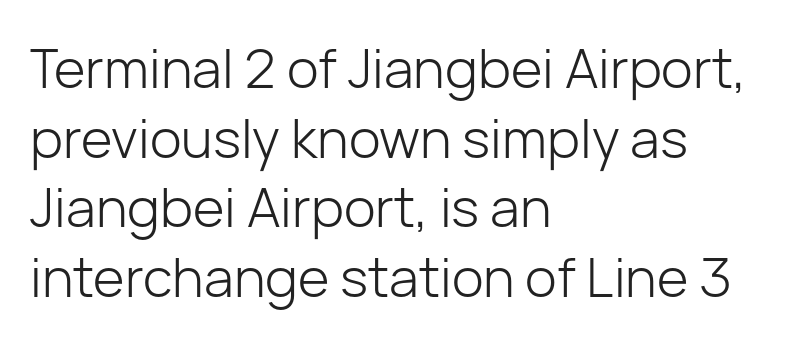
Q: Is the text bold? A: No.
Q: Is the text italic (slanted)? A: No, it is upright.
Q: Is the typeface a serif or a sans-serif typeface? A: Sans-serif.
Q: Is the text underlined? A: No.
Q: How is the paragraph aligned? A: Left-aligned.
Q: Is the spacing between letters normal or unusually wide? A: Normal.
Q: Is the spacing between lines tight, normal or loose? A: Normal.
Q: Width (condensed, normal, or wide)? A: Normal.
Q: Stroke contrast? A: Low.
Q: x-height? A: Medium.
Q: Monospaced? A: No.
